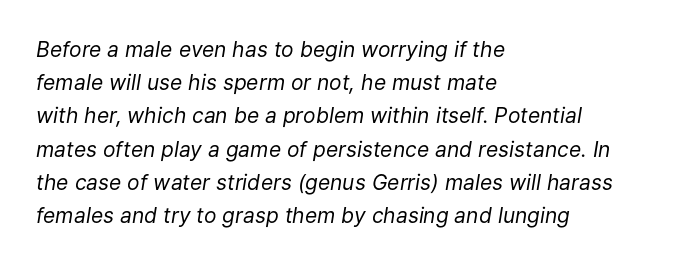
{"italic": "yes", "lean": "right", "slant_degrees": 9, "bold": "no", "underline": "no", "align": "left", "line_spacing": "normal", "line_spacing_ratio": 1.58, "letter_spacing": "normal", "letter_spacing_em": 0.0, "glyph_px": 21}
